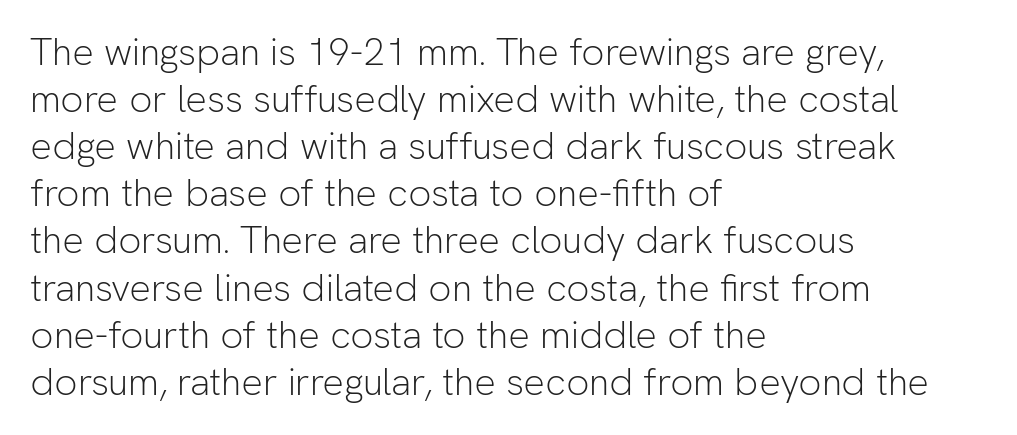
{"serif": "no", "italic": "no", "bold": "no", "weight": "light", "width": "normal", "stroke_contrast": "low", "x_height": "medium", "monospaced": "no", "underline": "no", "align": "left", "line_spacing_ratio": 1.24, "letter_spacing": "normal", "letter_spacing_em": 0.0, "glyph_px": 38}
